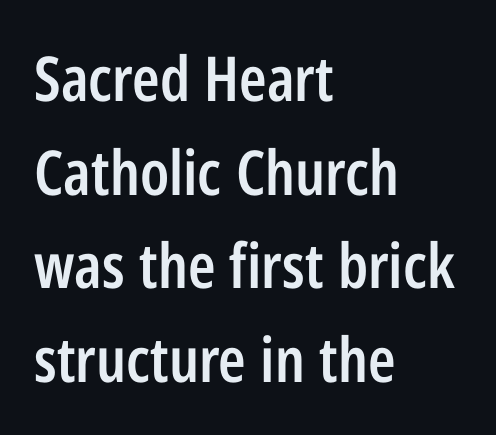
Q: Is the text bold? A: Semi-bold.
Q: Is the text italic (slanted)? A: No, it is upright.
Q: Is the typeface a serif or a sans-serif typeface? A: Sans-serif.
Q: Is the text underlined? A: No.
Q: How is the paragraph aligned? A: Left-aligned.
Q: Is the spacing between letters normal or unusually wide? A: Normal.
Q: Is the spacing between lines tight, normal or loose? A: Normal.
Q: Width (condensed, normal, or wide)? A: Condensed.
Q: Stroke contrast? A: Low.
Q: x-height? A: Medium.
Q: Monospaced? A: No.
